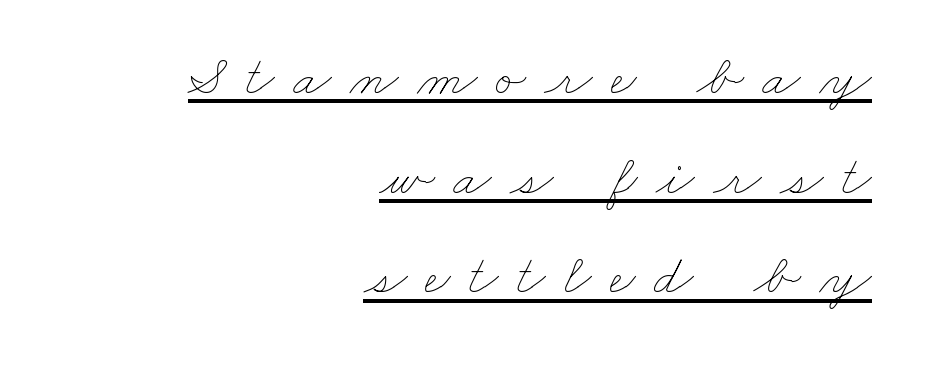
On a weight scale, this lands at 450 or below. The letters are spread apart with noticeably loose tracking. This sample has the flowing, uneven cadence of proportional lettering. This sample carries an underscore along the baseline area. The lines in this sample share a right terminus and differ only in where they begin.
